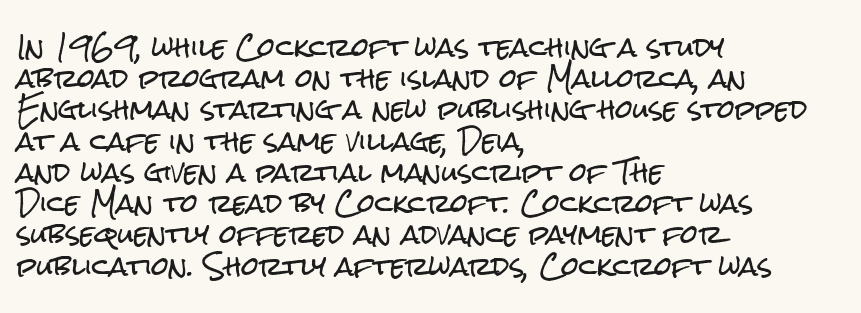
{"italic": "no", "underline": "no", "align": "left", "line_spacing": "normal", "line_spacing_ratio": 1.25, "letter_spacing": "normal", "letter_spacing_em": 0.0, "glyph_px": 25}
